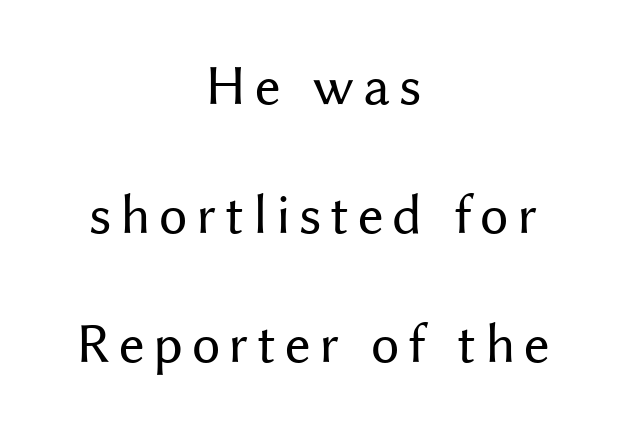
The image shows 57 px regular-weight sans-serif type, upright; set centered, loose line spacing (2.26x), not underlined; medium stroke contrast and a medium x-height.
